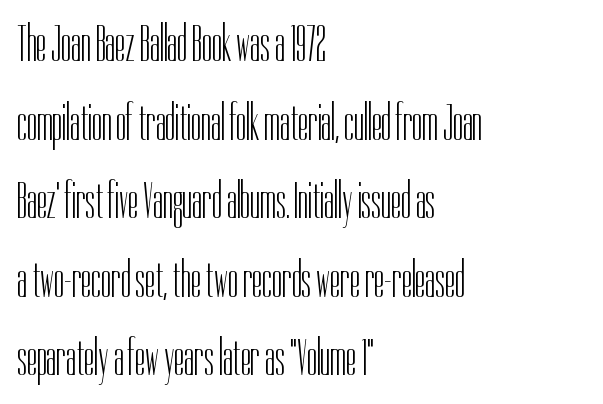
The font sits on the lighter half of the weight spectrum, regular included. Style check: upright. Font category for this specimen: sans-serif. The gap between lines stays unmarked.
